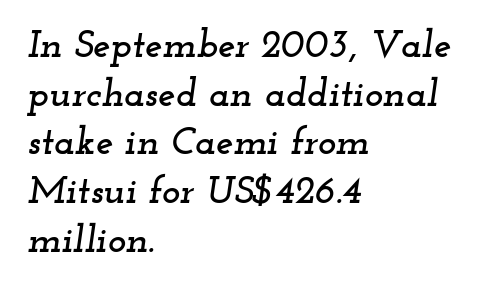
{"serif": "yes", "italic": "yes", "lean": "right", "slant_degrees": 12, "width": "wide", "stroke_contrast": "low", "x_height": "small", "monospaced": "no", "underline": "no", "align": "left", "line_spacing": "normal", "line_spacing_ratio": 1.25, "letter_spacing": "normal", "letter_spacing_em": 0.0, "glyph_px": 39}
